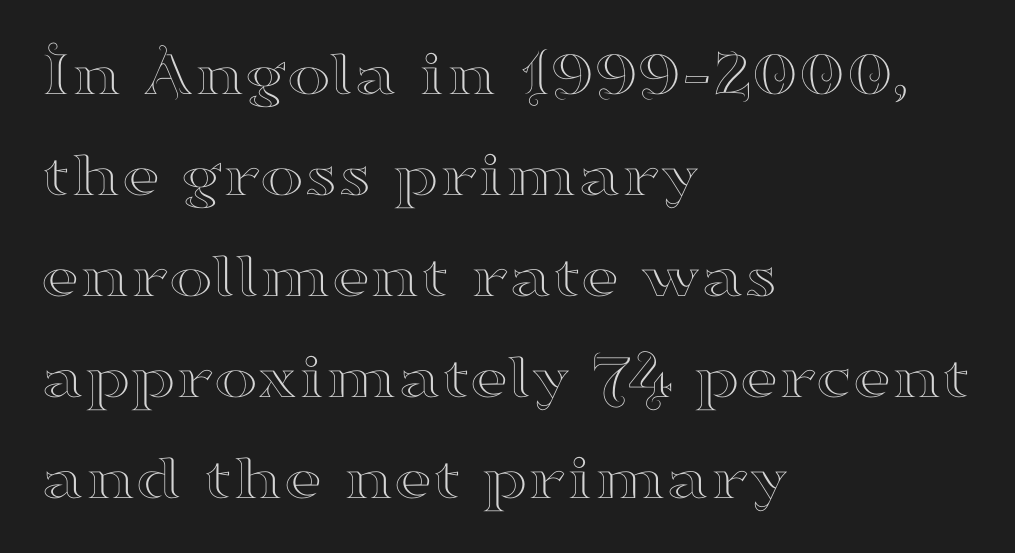
{"serif": "yes", "italic": "no", "width": "wide", "stroke_contrast": "high", "x_height": "small", "monospaced": "no", "underline": "no", "align": "left", "line_spacing": "normal", "line_spacing_ratio": 1.53, "letter_spacing": "normal", "letter_spacing_em": 0.0, "glyph_px": 66}
